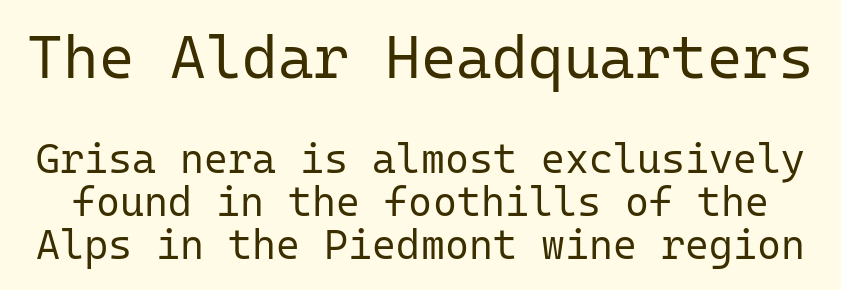
A typesetter would call this zero additional tracking. The more generous point size was reserved for the upper chunk. Ordinary non-slanted type is in use. The letters carry no serifs — their stems end cleanly without finishing strokes. Here the designer chose a console-style face with uniform glyph widths. Stroke thickness stays within the range of a standard reading face or lighter.
